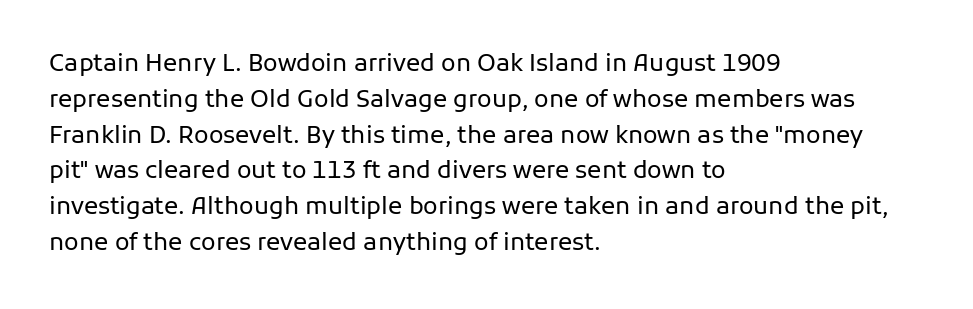
The setting favours the left margin, as ordinary paragraphs usually do. Upright lettering throughout. Letter spacing: default. No chunkiness to these letters — they're not bold.
